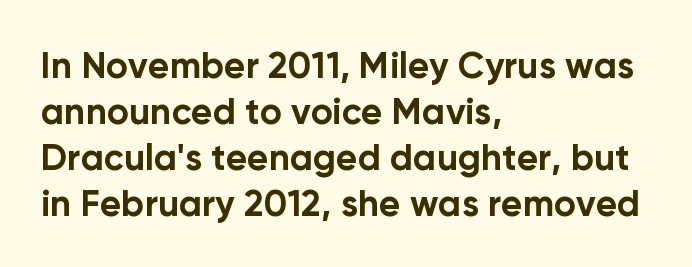
The image shows 37 px bold sans-serif type, upright; set left-aligned, line spacing 1.24x, normal letter spacing, not underlined; low stroke contrast and a medium x-height.
